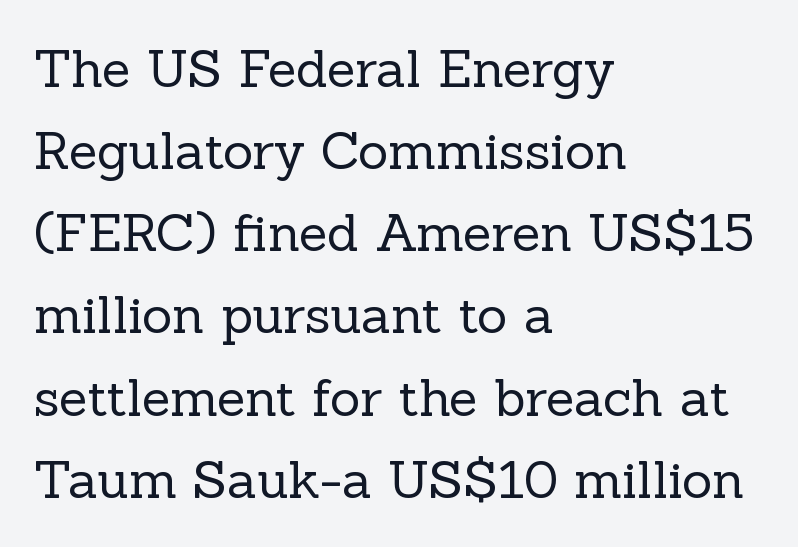
This is the regular roman posture of the typeface. Think of a printed novel: that variable character pitch is what you see here. Alignment: flush left. Classification — serif. The letterforms sit shoulder to shoulder at normal distance.
